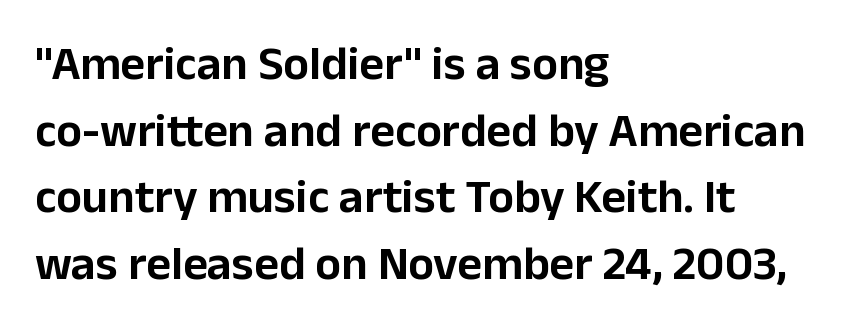
{"serif": "no", "italic": "no", "width": "normal", "stroke_contrast": "low", "x_height": "medium", "monospaced": "no", "underline": "no", "align": "left", "line_spacing": "normal", "line_spacing_ratio": 1.39, "letter_spacing": "normal", "letter_spacing_em": 0.0, "glyph_px": 48}
